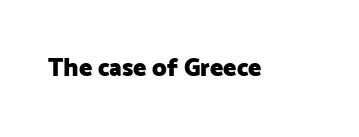
Q: Is the text bold? A: Yes.
Q: Is the text italic (slanted)? A: No, it is upright.
Q: Is the text underlined? A: No.
Q: Is the spacing between letters normal or unusually wide? A: Normal.
